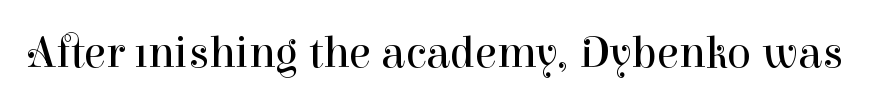
{"serif": "yes", "italic": "no", "bold": "no", "weight": "regular", "width": "normal", "stroke_contrast": "high", "x_height": "medium", "monospaced": "no", "underline": "no", "letter_spacing": "normal", "letter_spacing_em": 0.0, "glyph_px": 45}
